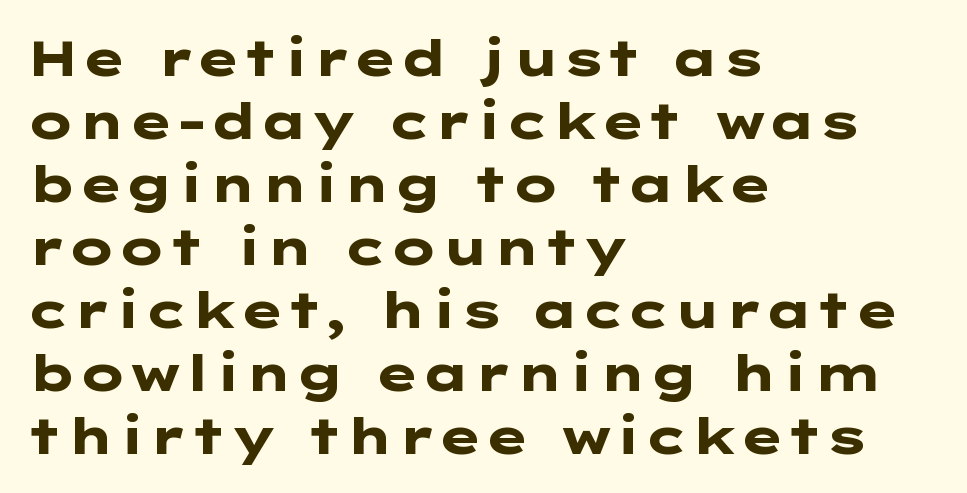
{"serif": "no", "italic": "no", "bold": "yes", "weight": "heavy", "width": "wide", "stroke_contrast": "low", "x_height": "medium", "underline": "no", "align": "left", "line_spacing": "normal", "line_spacing_ratio": 1.26, "letter_spacing": "normal", "letter_spacing_em": 0.0, "glyph_px": 50}
